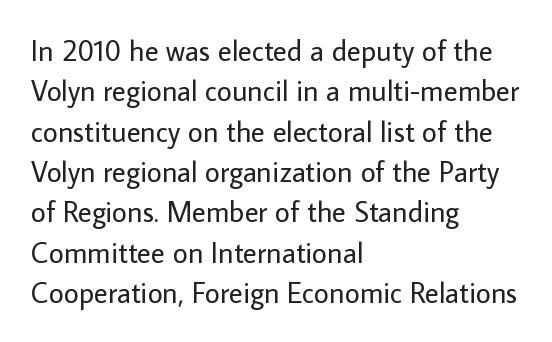
The image shows 29 px regular-weight sans-serif type, upright; set left-aligned, normal line spacing (1.39x), normal letter spacing, not underlined; low stroke contrast and a medium x-height.
